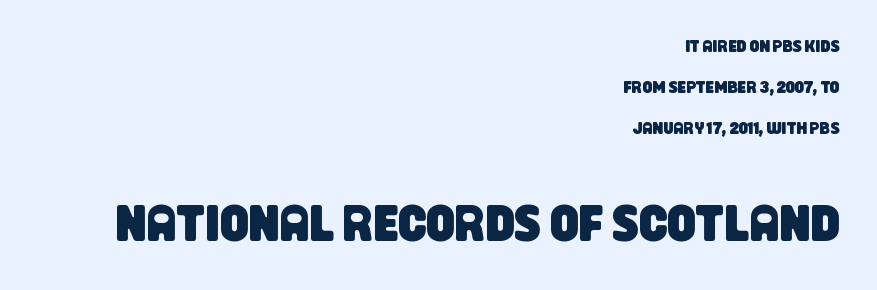
The image shows 50 px condensed sans-serif type; set right-aligned, loose line spacing (2.42x), normal letter spacing, not underlined; the second (bottom) block is 2.94x larger; low stroke contrast and a large x-height.
